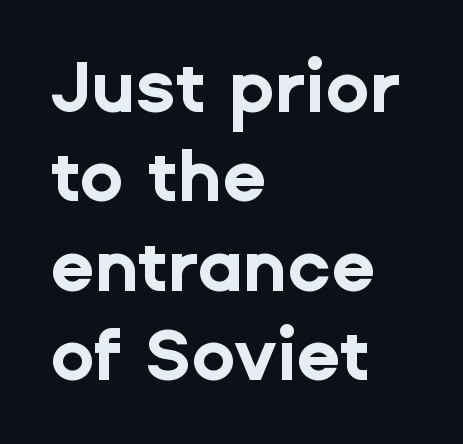
{"serif": "no", "italic": "no", "bold": "yes", "weight": "bold", "width": "normal", "stroke_contrast": "low", "x_height": "medium", "monospaced": "no", "underline": "no", "align": "left", "line_spacing_ratio": 1.24, "letter_spacing": "normal", "letter_spacing_em": 0.0, "glyph_px": 72}
